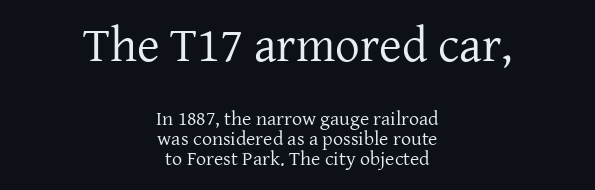
{"serif": "yes", "italic": "no", "bold": "no", "weight": "regular", "width": "normal", "stroke_contrast": "low", "x_height": "medium", "monospaced": "no", "underline": "no", "align": "center", "line_spacing": "tight", "line_spacing_ratio": 1.01, "letter_spacing": "normal", "letter_spacing_em": 0.0, "larger_block": "first", "size_ratio": 2.45, "glyph_px": 49}
